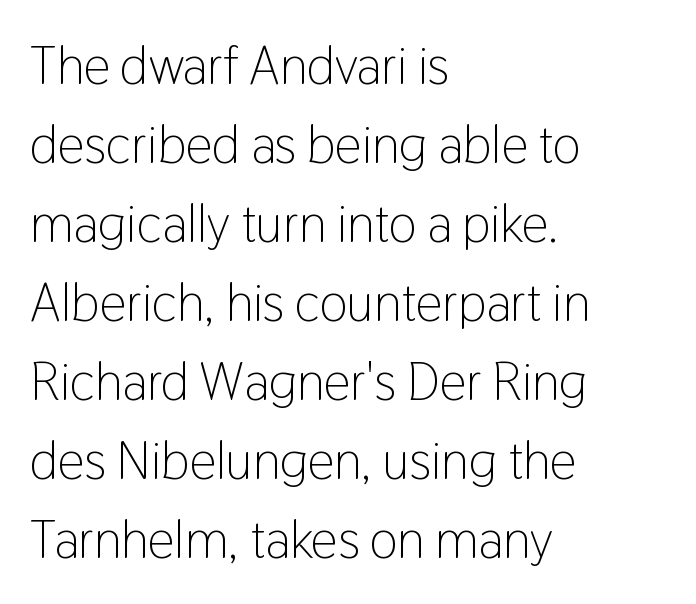
{"serif": "no", "italic": "no", "bold": "no", "weight": "light", "width": "condensed", "stroke_contrast": "low", "x_height": "medium", "monospaced": "no", "underline": "no", "align": "left", "line_spacing": "normal", "line_spacing_ratio": 1.49, "letter_spacing": "normal", "letter_spacing_em": 0.0, "glyph_px": 53}
